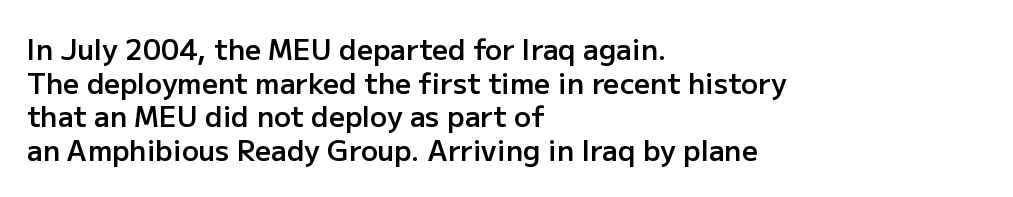
The image shows 28 px semibold sans-serif type, upright; set left-aligned, line spacing 1.2x, normal letter spacing, not underlined; low stroke contrast and a medium x-height.
